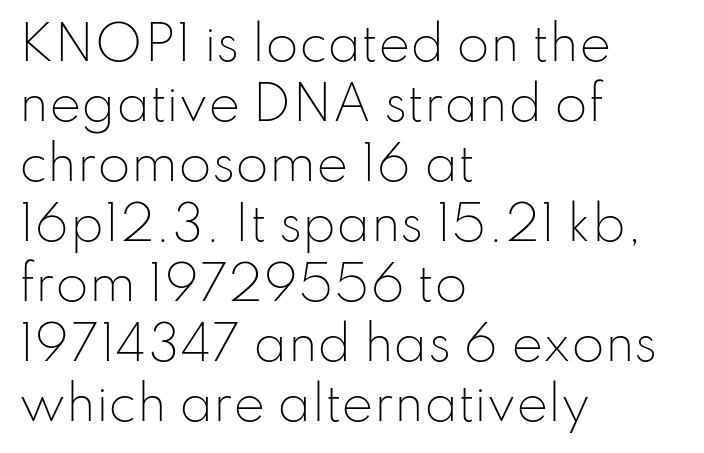
{"serif": "no", "italic": "no", "bold": "no", "weight": "light", "width": "normal", "stroke_contrast": "low", "x_height": "small", "monospaced": "no", "underline": "no", "align": "left", "line_spacing": "normal", "line_spacing_ratio": 1.25, "letter_spacing": "normal", "letter_spacing_em": 0.0, "glyph_px": 48}
